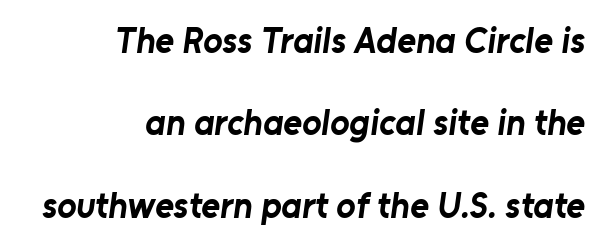
Q: Is the text bold? A: Yes.
Q: Is the typeface a serif or a sans-serif typeface? A: Sans-serif.
Q: Is the text underlined? A: No.
Q: How is the paragraph aligned? A: Right-aligned.
Q: Is the spacing between letters normal or unusually wide? A: Normal.
Q: Is the spacing between lines tight, normal or loose? A: Loose.
Q: Width (condensed, normal, or wide)? A: Normal.
Q: Stroke contrast? A: Low.
Q: x-height? A: Medium.
Q: Monospaced? A: No.
